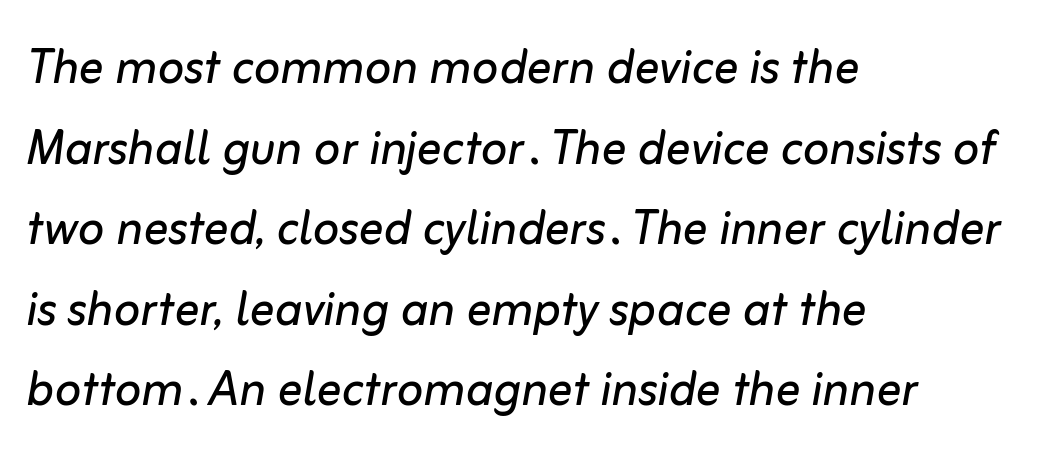
Q: Is the text bold? A: No.
Q: Is the text italic (slanted)? A: Yes, it leans right by about 10 degrees.
Q: Is the text underlined? A: No.
Q: How is the paragraph aligned? A: Left-aligned.
Q: Is the spacing between letters normal or unusually wide? A: Normal.
Q: Is the spacing between lines tight, normal or loose? A: Normal.
Q: Width (condensed, normal, or wide)? A: Normal.
Q: Stroke contrast? A: Low.
Q: x-height? A: Medium.
Q: Monospaced? A: No.
